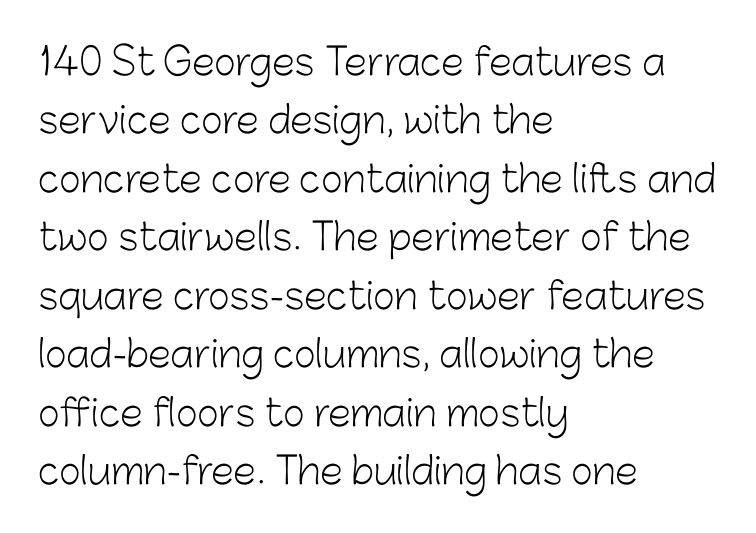
Q: Is the text bold? A: No.
Q: Is the text italic (slanted)? A: No, it is upright.
Q: Is the typeface a serif or a sans-serif typeface? A: Sans-serif.
Q: Is the text underlined? A: No.
Q: How is the paragraph aligned? A: Left-aligned.
Q: Is the spacing between letters normal or unusually wide? A: Normal.
Q: Is the spacing between lines tight, normal or loose? A: Normal.
Q: Width (condensed, normal, or wide)? A: Normal.
Q: Stroke contrast? A: Low.
Q: x-height? A: Medium.
Q: Monospaced? A: No.
